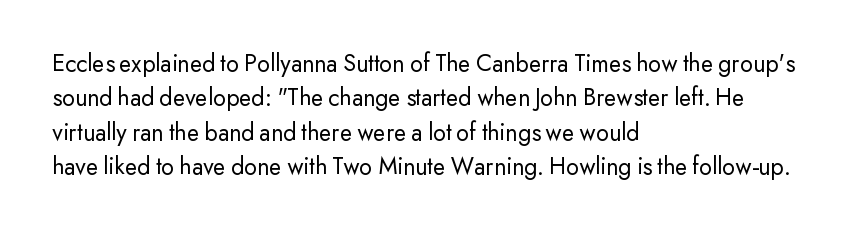
Spacing between characters is what you'd get straight out of the box. The passage shown is not underscored anywhere. The lines in this sample share a left origin and differ only in where they stop. The lines sit at an ordinary, default distance from one another. Is the type heavy? It reads as light-to-regular instead.
